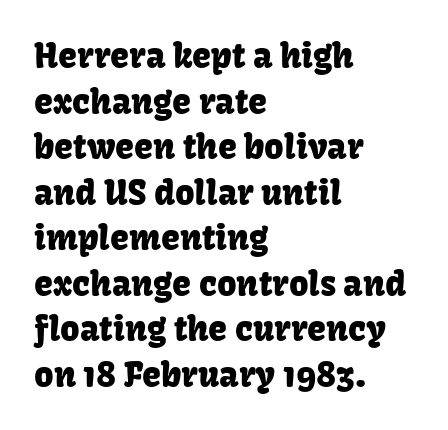
In terms of letterform style, serifs are entirely absent. These lines are set flush left with a ragged right edge. Baseline-to-baseline distance is the conventional proportion of letter height. Honestly, there is no underline to notice here at all. This sample uses an upright cut, with every glyph sitting square on the baseline.
